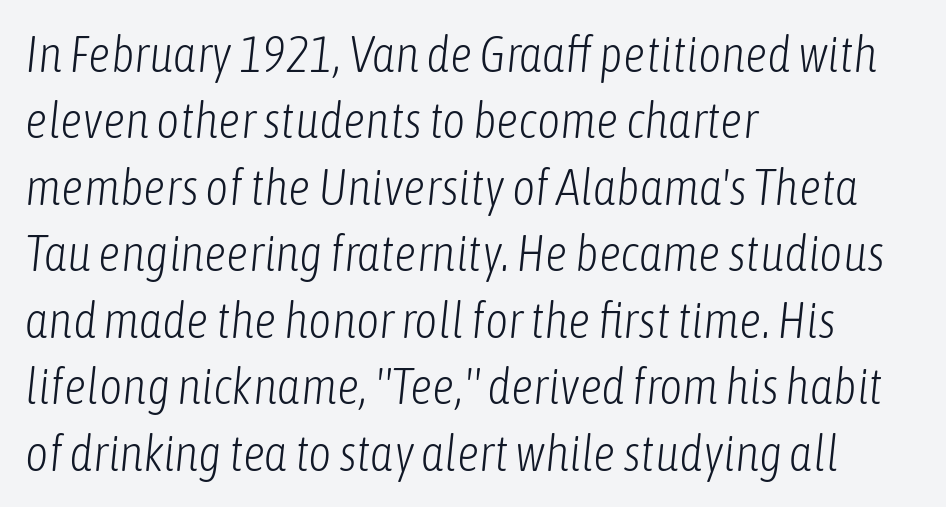
The image shows 50 px light, condensed type, italic (leaning right); set left-aligned, normal line spacing (1.33x), normal letter spacing, not underlined; low stroke contrast and a medium x-height.
